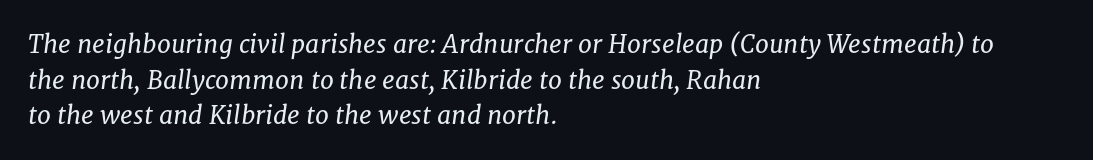
The image shows 25 px text type, italic (leaning right); set left-aligned, normal line spacing (1.43x), normal letter spacing, not underlined.
